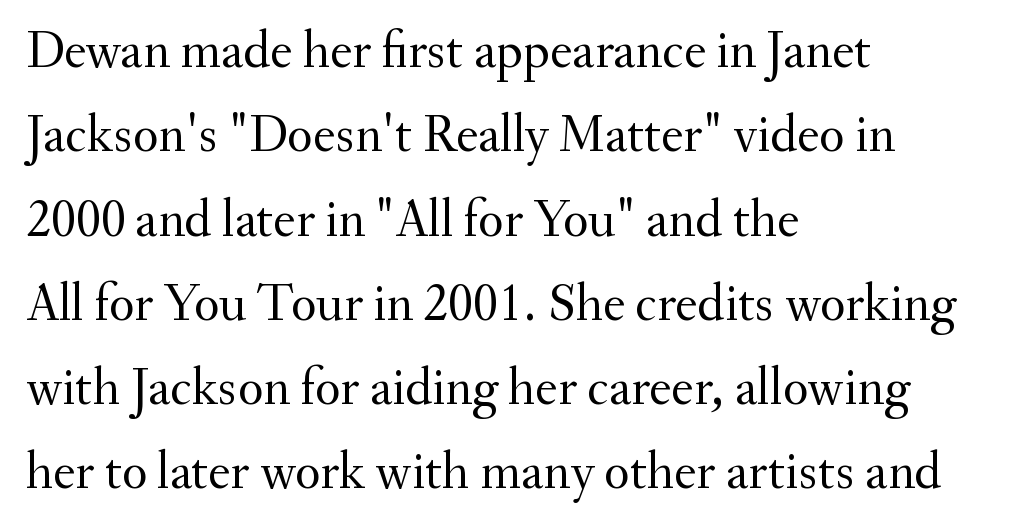
{"serif": "yes", "italic": "no", "bold": "no", "weight": "regular", "width": "normal", "stroke_contrast": "medium", "x_height": "small", "monospaced": "no", "underline": "no", "align": "left", "line_spacing": "normal", "line_spacing_ratio": 1.59, "letter_spacing": "normal", "letter_spacing_em": 0.0, "glyph_px": 53}
